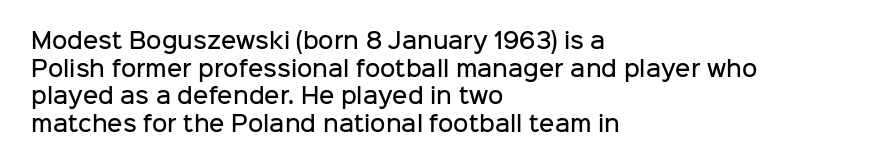
The image shows 21 px text type, upright; set left-aligned, normal line spacing (1.32x), normal letter spacing, not underlined.
